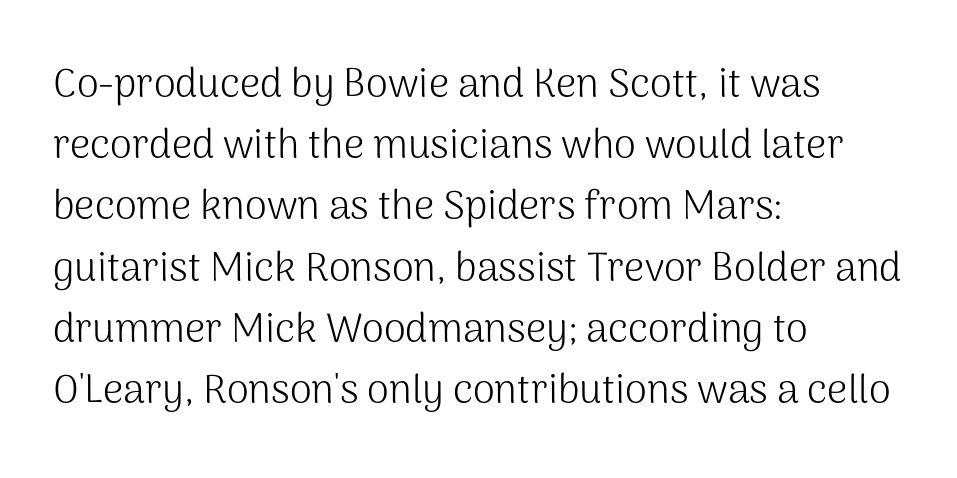
{"serif": "no", "italic": "no", "bold": "no", "weight": "light", "width": "normal", "stroke_contrast": "medium", "x_height": "medium", "monospaced": "no", "underline": "no", "align": "left", "line_spacing": "normal", "line_spacing_ratio": 1.53, "letter_spacing": "normal", "letter_spacing_em": 0.0, "glyph_px": 40}
